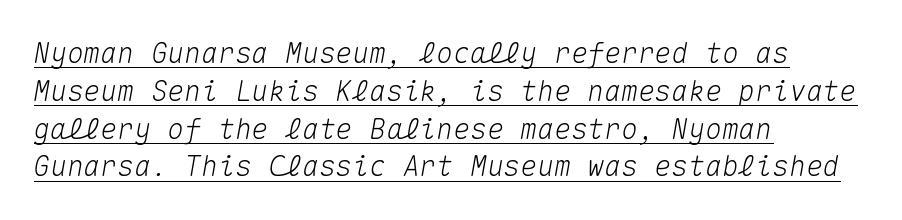
{"italic": "yes", "lean": "right", "slant_degrees": 10, "width": "normal", "stroke_contrast": "medium", "x_height": "medium", "monospaced": "yes", "underline": "yes", "align": "left", "line_spacing": "normal", "line_spacing_ratio": 1.35, "letter_spacing": "normal", "letter_spacing_em": 0.0, "glyph_px": 28}
